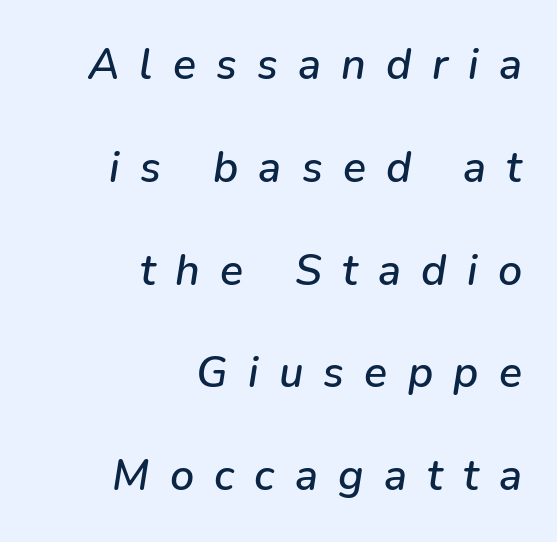
{"italic": "yes", "lean": "right", "slant_degrees": 9, "width": "normal", "stroke_contrast": "low", "x_height": "medium", "monospaced": "no", "underline": "no", "align": "right", "line_spacing": "loose", "line_spacing_ratio": 2.39, "letter_spacing": "wide", "letter_spacing_em": 0.47, "glyph_px": 43}
